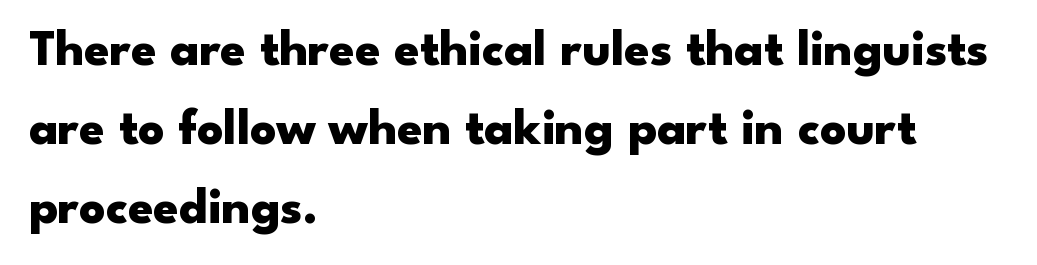
Look at the bottom of the vertical strokes: they stop flat, with no serifs. In terms of leading, this rendering sits right in the middle. Spacing verdict: proportional, widths tailored to each character. These lines keep a tight, regular rhythm from letter to letter. The area under the type is left untouched.
